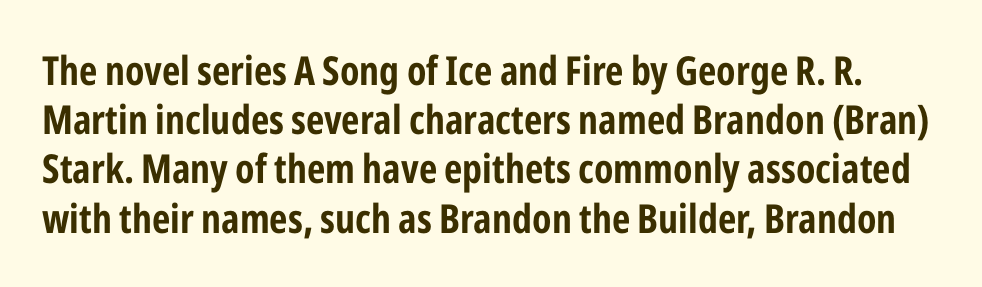
{"serif": "no", "italic": "no", "bold": "yes", "weight": "bold", "width": "condensed", "stroke_contrast": "low", "x_height": "medium", "monospaced": "no", "underline": "no", "line_spacing_ratio": 1.23, "letter_spacing": "normal", "letter_spacing_em": 0.0, "glyph_px": 40}
